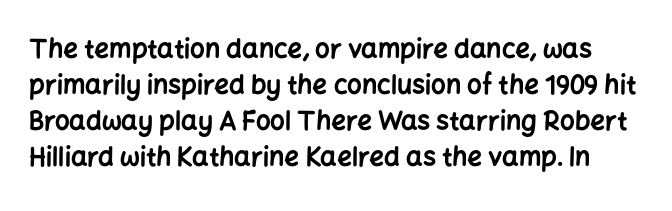
{"italic": "no", "bold": "yes", "underline": "no", "line_spacing": "normal", "line_spacing_ratio": 1.39, "letter_spacing": "normal", "letter_spacing_em": 0.0, "glyph_px": 26}
